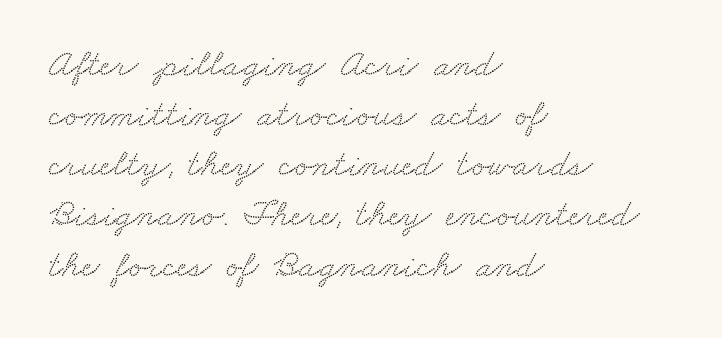
{"serif": "yes", "width": "wide", "stroke_contrast": "low", "x_height": "small", "monospaced": "no", "underline": "no", "align": "left", "line_spacing": "normal", "line_spacing_ratio": 1.32, "letter_spacing": "normal", "letter_spacing_em": 0.0, "glyph_px": 38}
